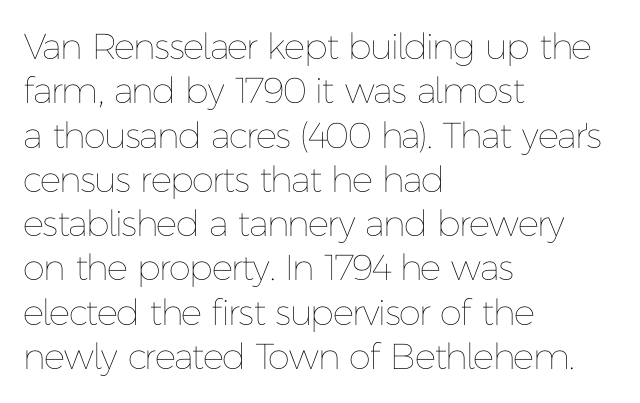
In terms of letterspacing, this is plain default setting. Posture: straight, roman, zero tilt. The specimen omits any rule beneath the text block's lines. Does the copy run flush right? No — it runs flush left. A typesetter would call this proportional, since set widths differ per character. The typesetting does not lean heavy: it is not bold.
